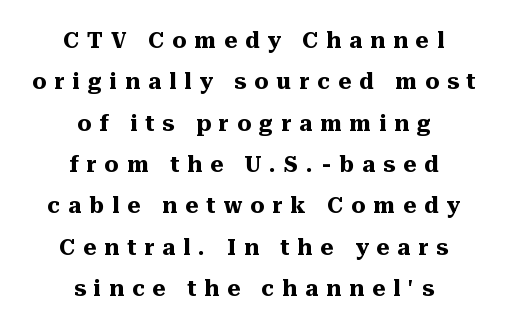
The image shows 22 px bold type, upright; set centered, line spacing 1.88x, unusually wide letter spacing (+0.37 em), not underlined.
